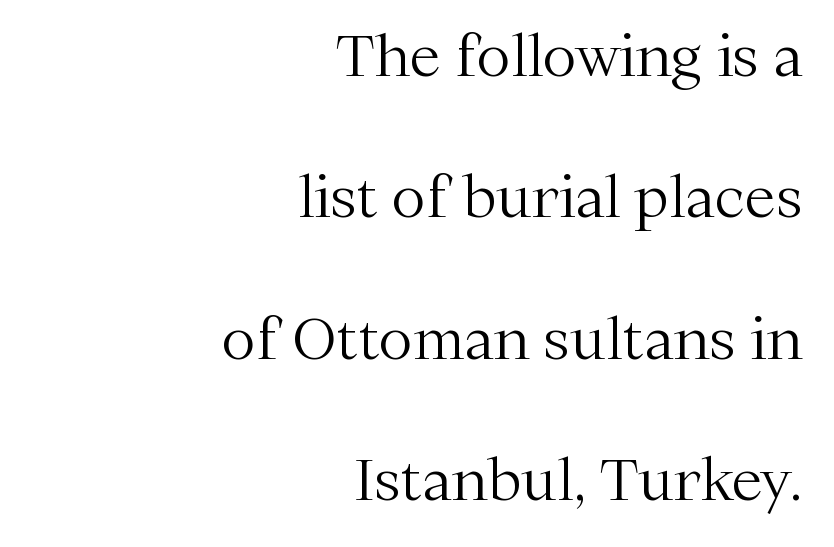
Q: Is the text bold? A: No.
Q: Is the text italic (slanted)? A: No, it is upright.
Q: Is the typeface a serif or a sans-serif typeface? A: Serif.
Q: Is the text underlined? A: No.
Q: How is the paragraph aligned? A: Right-aligned.
Q: Is the spacing between letters normal or unusually wide? A: Normal.
Q: Is the spacing between lines tight, normal or loose? A: Loose.
Q: Width (condensed, normal, or wide)? A: Normal.
Q: Stroke contrast? A: Medium.
Q: x-height? A: Medium.
Q: Monospaced? A: No.
